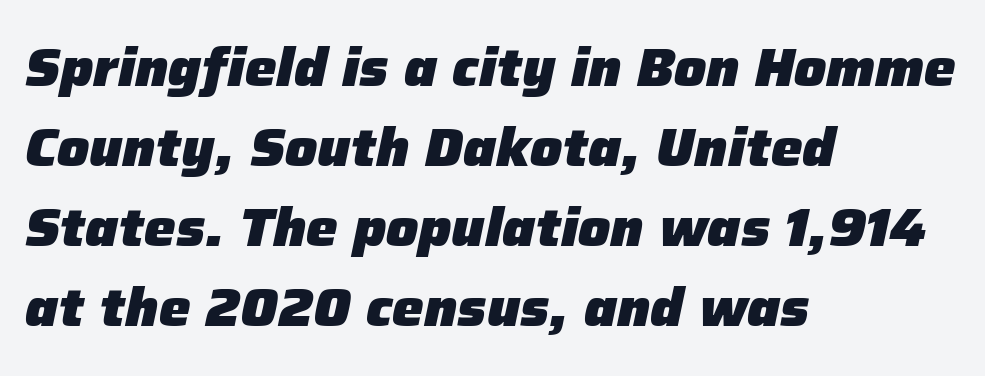
Q: Is the text bold? A: Yes.
Q: Is the text italic (slanted)? A: Yes, it leans right by about 12 degrees.
Q: Is the text underlined? A: No.
Q: How is the paragraph aligned? A: Left-aligned.
Q: Is the spacing between letters normal or unusually wide? A: Normal.
Q: Is the spacing between lines tight, normal or loose? A: Normal.
Q: Width (condensed, normal, or wide)? A: Normal.
Q: Stroke contrast? A: Low.
Q: x-height? A: Medium.
Q: Monospaced? A: No.
